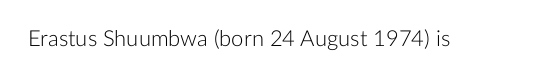
The image shows 22 px text type, upright; set normal letter spacing, not underlined.
